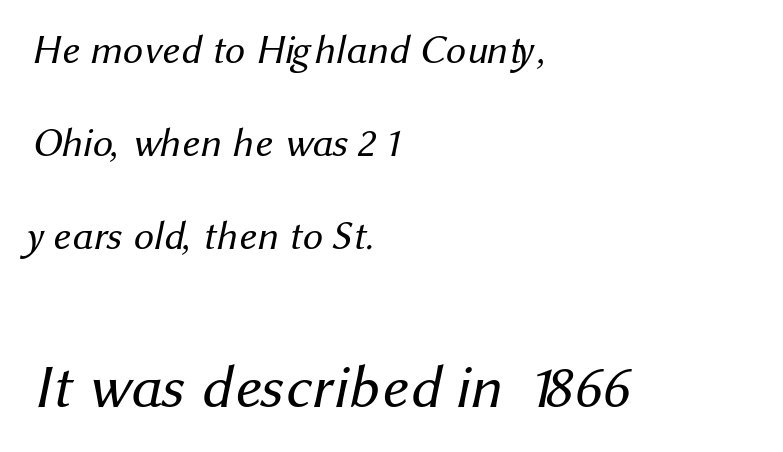
The image shows 60 px regular-weight sans-serif type; set left-aligned, loose line spacing (2.32x), normal letter spacing, not underlined; the second (bottom) block is 1.5x larger; medium stroke contrast and a medium x-height.
